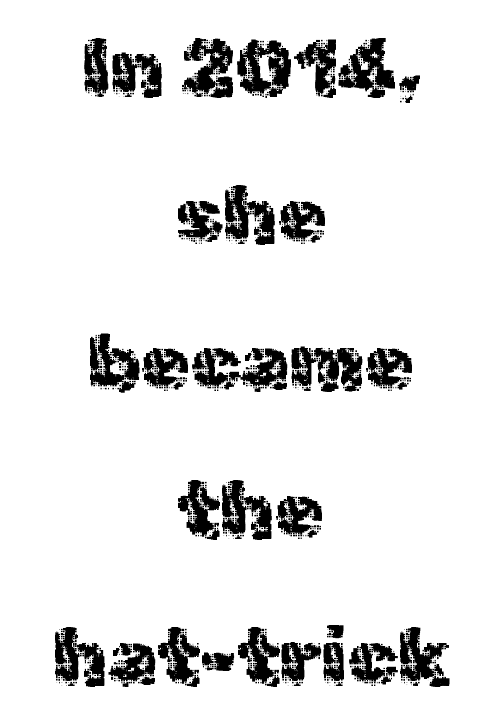
Character widths vary here, with narrow letters taking less room than wide ones. Serif or sans? Sans — the stroke terminals are bare. This sample uses plain, unmodified letter spacing. Unmarked baselines from the first word to the last.
